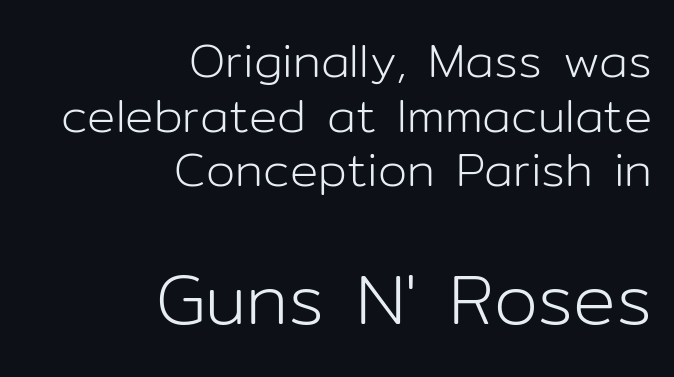
The emphasis by scale lands on block number two, below. The tracking reads as untouched default to a designer's eye. This is roman type, the default non-slanted kind. These lines are rendered in a variable-pitch font.
